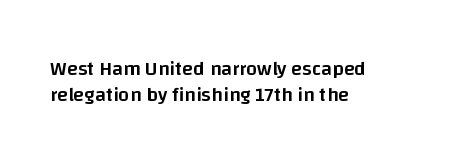
The image shows 20 px text type, upright; set left-aligned, normal line spacing (1.32x), normal letter spacing, not underlined.
